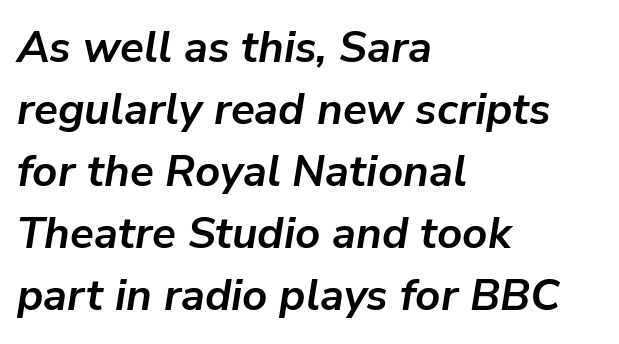
{"italic": "yes", "lean": "right", "slant_degrees": 9, "bold": "yes", "weight": "semibold", "width": "normal", "stroke_contrast": "low", "x_height": "medium", "monospaced": "no", "underline": "no", "align": "left", "line_spacing": "normal", "line_spacing_ratio": 1.41, "letter_spacing": "normal", "letter_spacing_em": 0.0, "glyph_px": 44}
